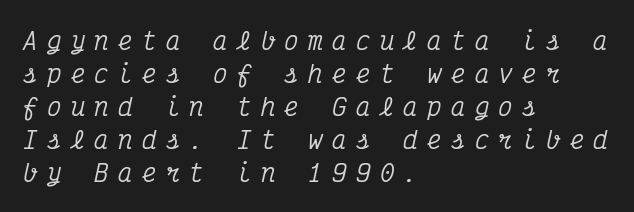
The passage shown is not underscored anywhere. Rows of type keep a routine distance in the vertical direction. It's the slanting kind of type. Honestly, the letter spacing is so wide it's the main thing you notice. The rendering anchors every line to the left-hand side.
